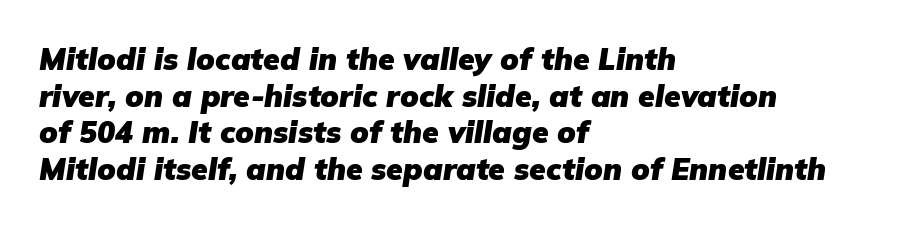
{"italic": "yes", "lean": "right", "slant_degrees": 9, "bold": "yes", "weight": "heavy", "width": "normal", "stroke_contrast": "low", "x_height": "medium", "monospaced": "no", "underline": "no", "align": "left", "line_spacing_ratio": 1.22, "letter_spacing": "normal", "letter_spacing_em": 0.0, "glyph_px": 30}
